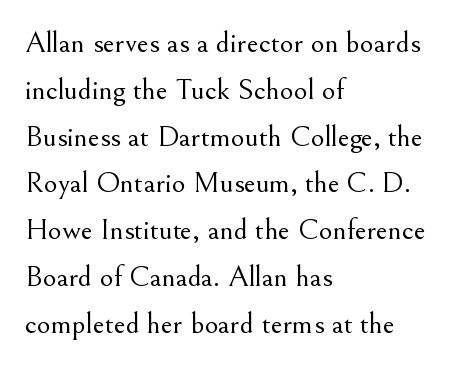
The image shows 30 px light serif type, upright; set left-aligned, normal line spacing (1.56x), normal letter spacing, not underlined; medium stroke contrast and a small x-height.
